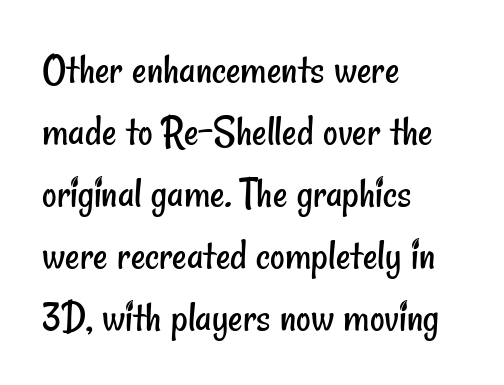
A typesetter would call this proportional, since set widths differ per character. The cut favours lightness, reaching ordinary text weight at its darkest. Quick note: underline off. A classic flush-left, rag-right setting is used for this passage.
